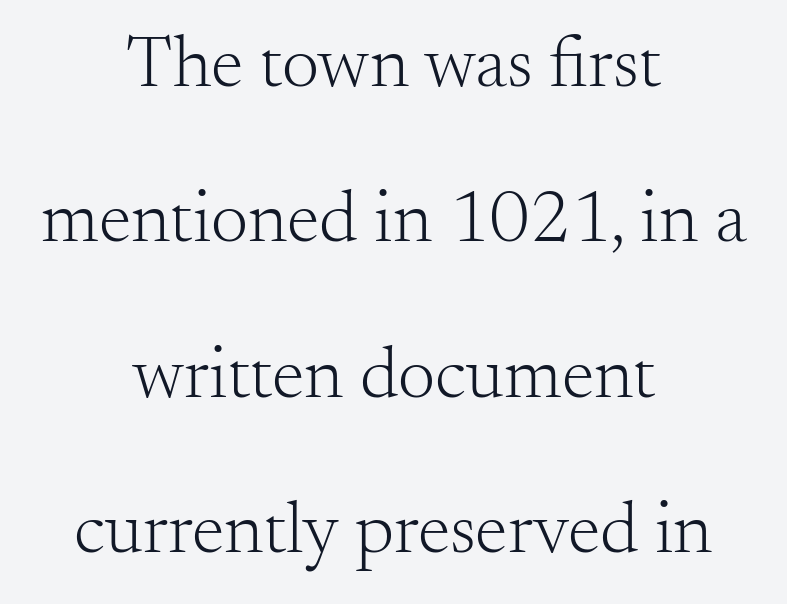
Q: Is the text bold? A: No.
Q: Is the text italic (slanted)? A: No, it is upright.
Q: Is the typeface a serif or a sans-serif typeface? A: Serif.
Q: Is the text underlined? A: No.
Q: How is the paragraph aligned? A: Centered.
Q: Is the spacing between letters normal or unusually wide? A: Normal.
Q: Is the spacing between lines tight, normal or loose? A: Loose.
Q: Width (condensed, normal, or wide)? A: Normal.
Q: Stroke contrast? A: Medium.
Q: x-height? A: Small.
Q: Monospaced? A: No.
